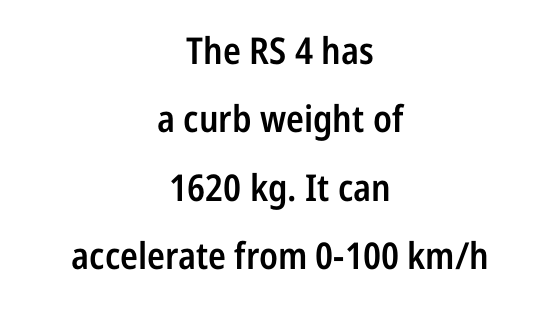
The letters advance in unequal steps, a hallmark of proportional type. Caption: semibold face, moderately heavy strokes. Letters rest on an invisible, unmarked baseline. Are there feet on the stems? There aren't — it's a sans.
